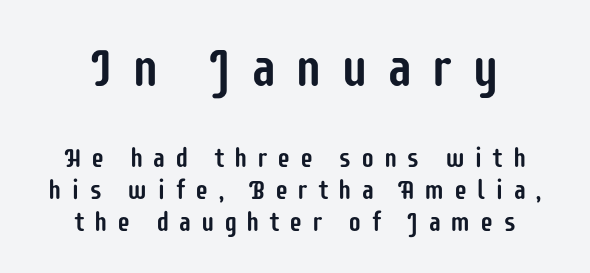
No word sits above an underline. Large over small — that's the arrangement of the two blocks here. Designer's note — italics off, roman on. Looks like regular typesetting: each glyph gets only the width it needs. A sans-serif font was chosen for this passage.
